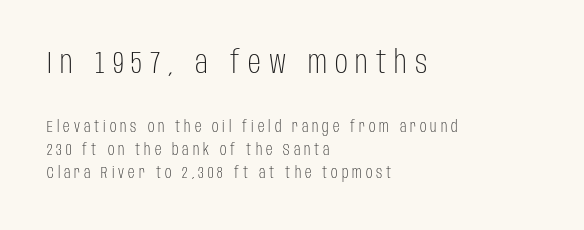
Q: Is the text bold? A: No.
Q: Is the text italic (slanted)? A: No, it is upright.
Q: Is the typeface a serif or a sans-serif typeface? A: Sans-serif.
Q: Is the text underlined? A: No.
Q: How is the paragraph aligned? A: Left-aligned.
Q: Is the spacing between letters normal or unusually wide? A: Unusually wide.
Q: Is the spacing between lines tight, normal or loose? A: Normal.
Q: Which block of text is set in a larger size, the first (top) or the second (bottom)? A: The first (top) one.
Q: Width (condensed, normal, or wide)? A: Condensed.
Q: Stroke contrast? A: Low.
Q: x-height? A: Large.
Q: Monospaced? A: No.
